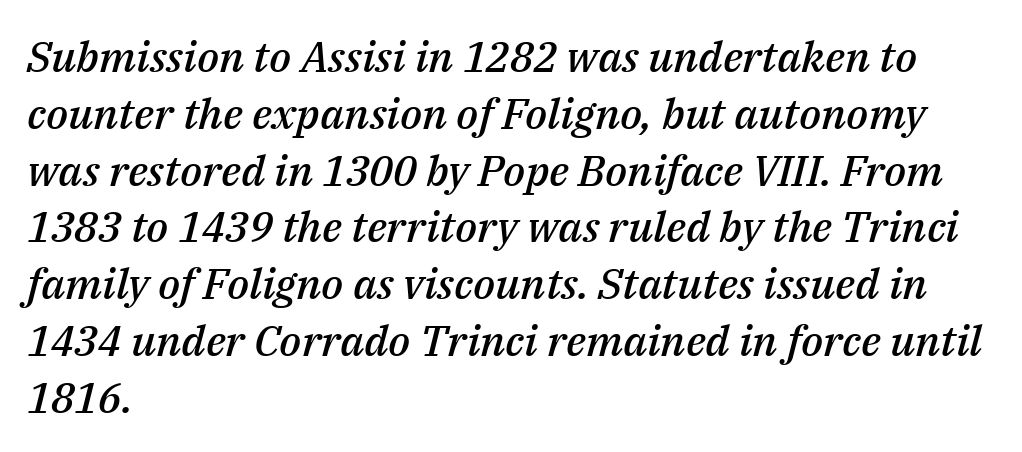
Q: Is the text bold? A: Semi-bold.
Q: Is the text italic (slanted)? A: Yes, it leans right by about 14 degrees.
Q: Is the text underlined? A: No.
Q: How is the paragraph aligned? A: Left-aligned.
Q: Is the spacing between letters normal or unusually wide? A: Normal.
Q: Is the spacing between lines tight, normal or loose? A: Normal.
Q: Width (condensed, normal, or wide)? A: Normal.
Q: Stroke contrast? A: Medium.
Q: x-height? A: Medium.
Q: Monospaced? A: No.
